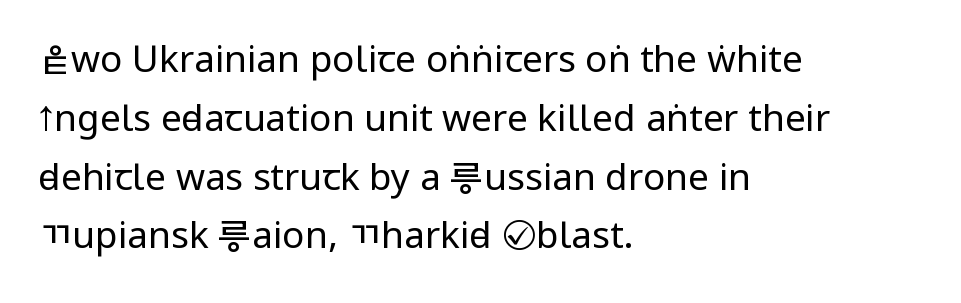
Q: Is the text bold? A: No.
Q: Is the text italic (slanted)? A: No, it is upright.
Q: Is the typeface a serif or a sans-serif typeface? A: Sans-serif.
Q: Is the text underlined? A: No.
Q: How is the paragraph aligned? A: Left-aligned.
Q: Is the spacing between letters normal or unusually wide? A: Normal.
Q: Is the spacing between lines tight, normal or loose? A: Normal.
Q: Width (condensed, normal, or wide)? A: Condensed.
Q: Stroke contrast? A: Low.
Q: x-height? A: Large.
Q: Monospaced? A: No.
